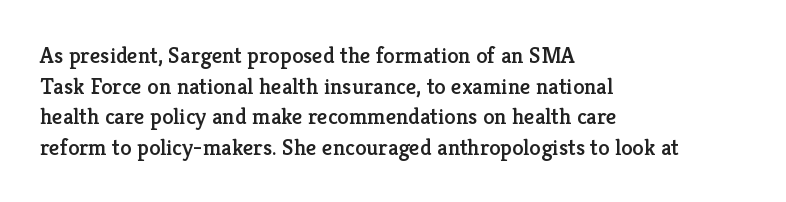
The image shows 23 px text type, upright; set left-aligned, normal line spacing (1.33x), normal letter spacing, not underlined.
